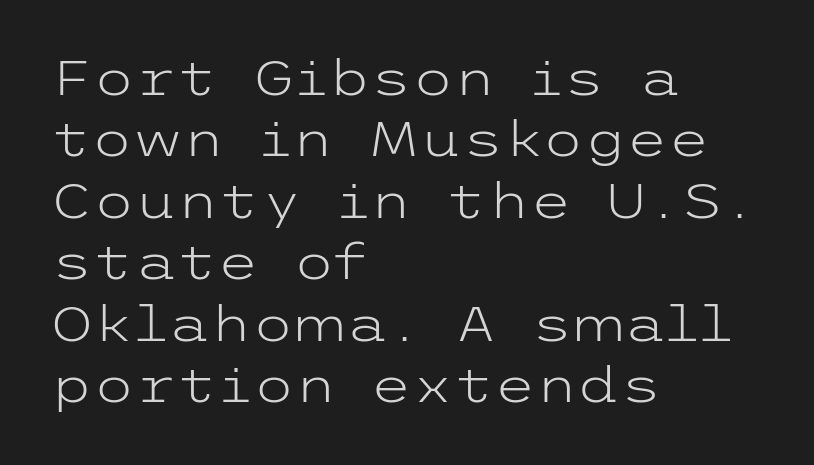
Q: Is the text bold? A: No.
Q: Is the text italic (slanted)? A: No, it is upright.
Q: Is the typeface a serif or a sans-serif typeface? A: Sans-serif.
Q: Is the text underlined? A: No.
Q: How is the paragraph aligned? A: Left-aligned.
Q: Is the spacing between letters normal or unusually wide? A: Normal.
Q: Is the spacing between lines tight, normal or loose? A: Normal.
Q: Width (condensed, normal, or wide)? A: Wide.
Q: Stroke contrast? A: Low.
Q: x-height? A: Medium.
